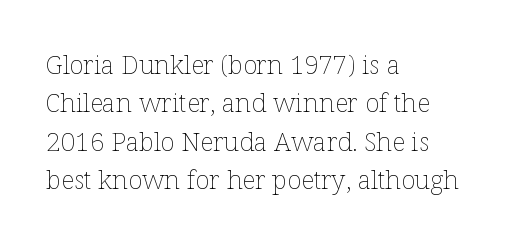
Q: Is the text bold? A: No.
Q: Is the text italic (slanted)? A: No, it is upright.
Q: Is the text underlined? A: No.
Q: How is the paragraph aligned? A: Left-aligned.
Q: Is the spacing between letters normal or unusually wide? A: Normal.
Q: Is the spacing between lines tight, normal or loose? A: Normal.
